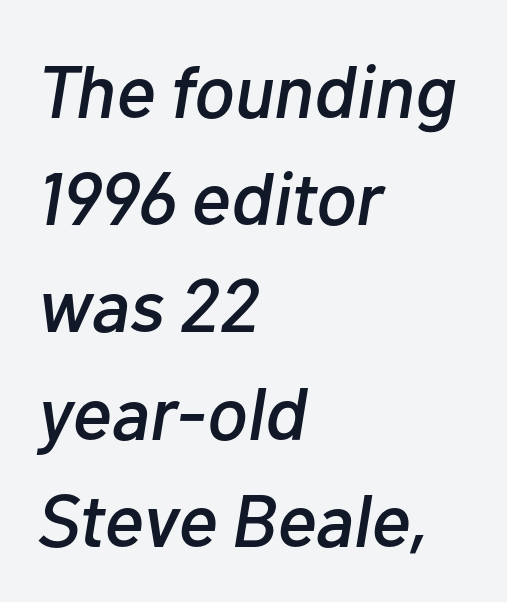
{"italic": "yes", "lean": "right", "slant_degrees": 10, "width": "normal", "stroke_contrast": "low", "x_height": "medium", "monospaced": "no", "underline": "no", "align": "left", "line_spacing": "normal", "line_spacing_ratio": 1.43, "letter_spacing": "normal", "letter_spacing_em": 0.0, "glyph_px": 75}
